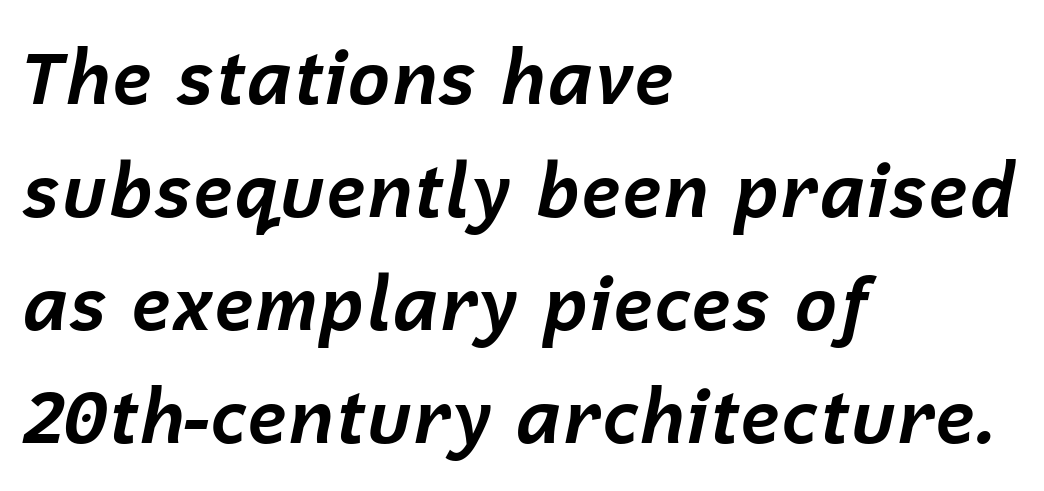
Q: Is the text bold? A: Yes.
Q: Is the text italic (slanted)? A: Yes, it leans right by about 12 degrees.
Q: Is the text underlined? A: No.
Q: How is the paragraph aligned? A: Left-aligned.
Q: Is the spacing between letters normal or unusually wide? A: Normal.
Q: Is the spacing between lines tight, normal or loose? A: Normal.
Q: Width (condensed, normal, or wide)? A: Normal.
Q: Stroke contrast? A: Low.
Q: x-height? A: Medium.
Q: Monospaced? A: No.
